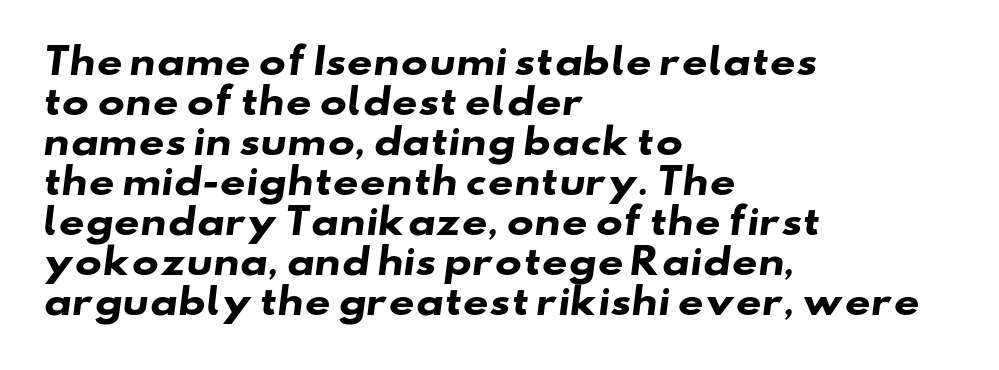
{"serif": "no", "bold": "yes", "weight": "heavy", "width": "wide", "stroke_contrast": "low", "x_height": "small", "monospaced": "no", "underline": "no", "align": "left", "line_spacing": "tight", "line_spacing_ratio": 1.11, "letter_spacing": "normal", "letter_spacing_em": 0.0, "glyph_px": 36}
